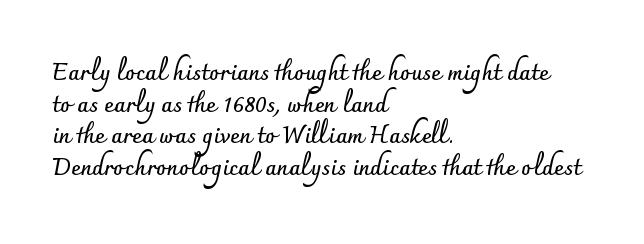
The image shows 23 px bold type; set left-aligned, normal line spacing (1.37x), normal letter spacing, not underlined.
